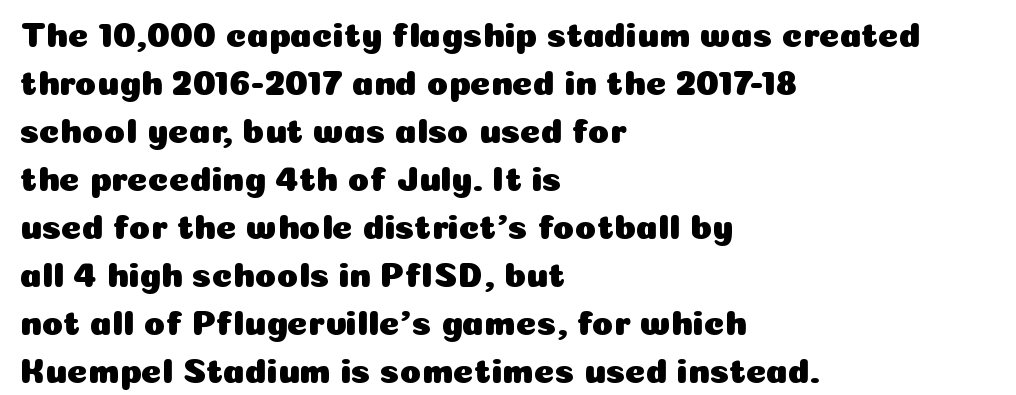
{"serif": "no", "italic": "no", "width": "normal", "stroke_contrast": "low", "x_height": "medium", "monospaced": "no", "underline": "no", "align": "left", "line_spacing": "normal", "line_spacing_ratio": 1.37, "letter_spacing": "normal", "letter_spacing_em": 0.0, "glyph_px": 35}
